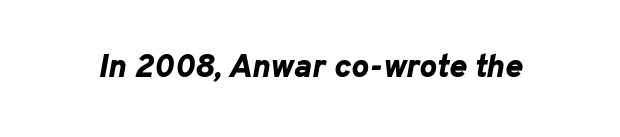
Emphasis-style slanted type is in use. Just letters on the line, the space beneath them empty. Spacing verdict: proportional, widths tailored to each character. Spacing between characters is what you'd get straight out of the box.
